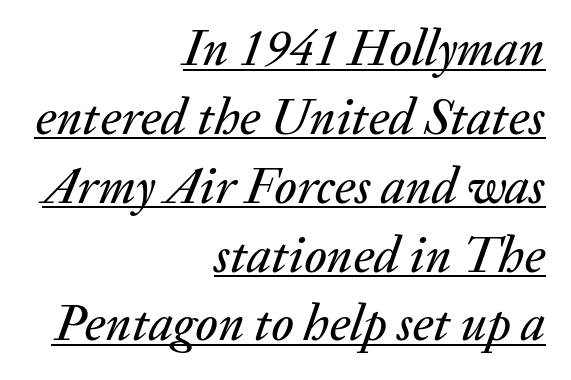
Beneath each row of characters lies a ruled line. The text carries the slant typical of an italic or oblique font. In terms of letterspacing, this is plain default setting. If you drew a ruler down the right edge, every line would touch it.
